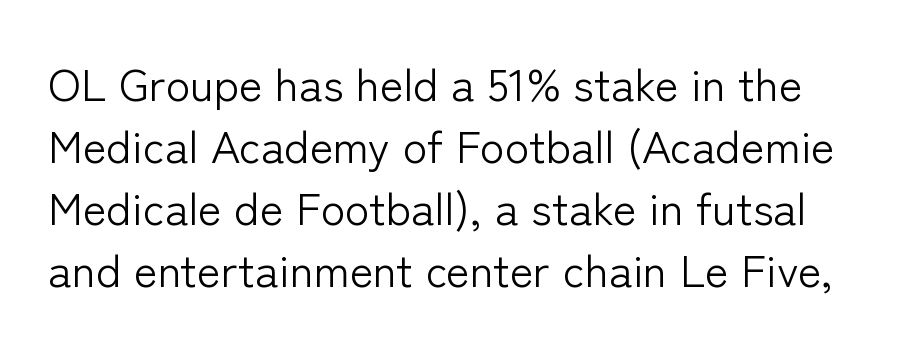
{"serif": "no", "italic": "no", "bold": "no", "weight": "light", "width": "normal", "stroke_contrast": "low", "x_height": "medium", "monospaced": "no", "underline": "no", "line_spacing": "normal", "line_spacing_ratio": 1.38, "letter_spacing": "normal", "letter_spacing_em": 0.0, "glyph_px": 45}
